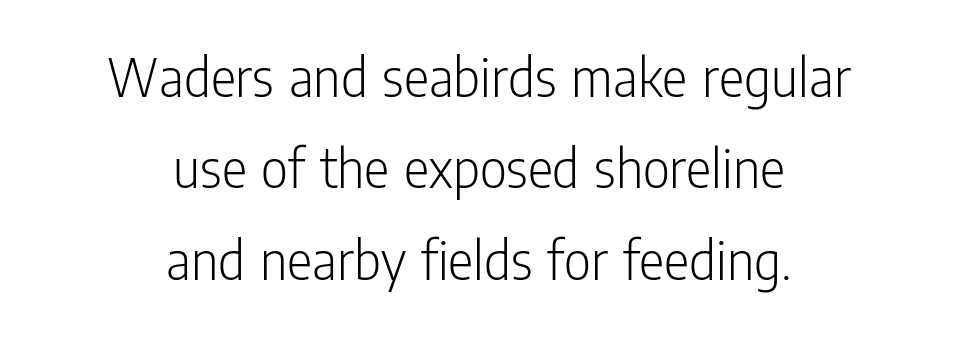
{"serif": "no", "italic": "no", "bold": "no", "weight": "light", "width": "condensed", "stroke_contrast": "low", "x_height": "medium", "monospaced": "no", "underline": "no", "align": "center", "line_spacing": "normal", "line_spacing_ratio": 1.55, "letter_spacing": "normal", "letter_spacing_em": 0.0, "glyph_px": 59}
